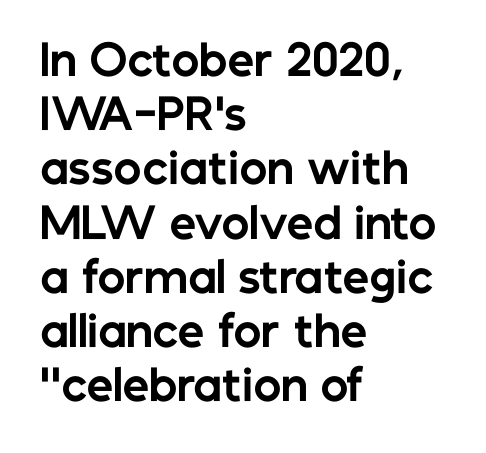
{"serif": "no", "italic": "no", "bold": "yes", "weight": "bold", "width": "normal", "stroke_contrast": "low", "x_height": "medium", "monospaced": "no", "underline": "no", "align": "left", "line_spacing": "normal", "line_spacing_ratio": 1.29, "letter_spacing": "normal", "letter_spacing_em": 0.0, "glyph_px": 42}
